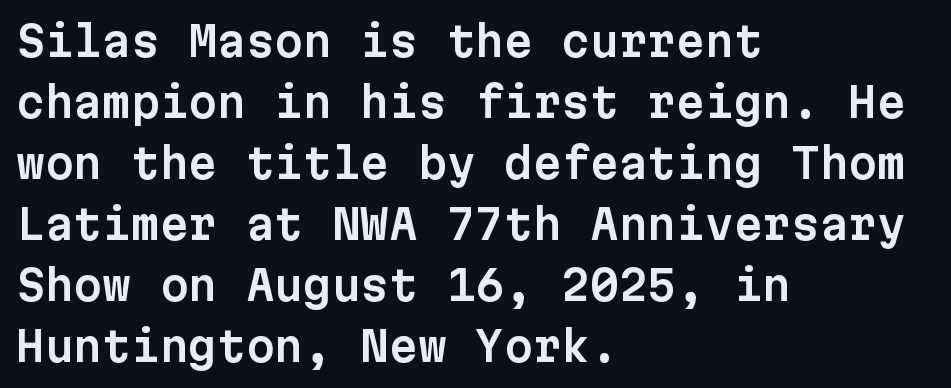
Is this a fixed-width face? Yes — each glyph sits in an identical cell. Characters follow at the spacing the type designer built in. In CSS terms this would be text-align: left. Letterform terminals end flat and unadorned throughout the passage. Designer's note — italics off, roman on.
